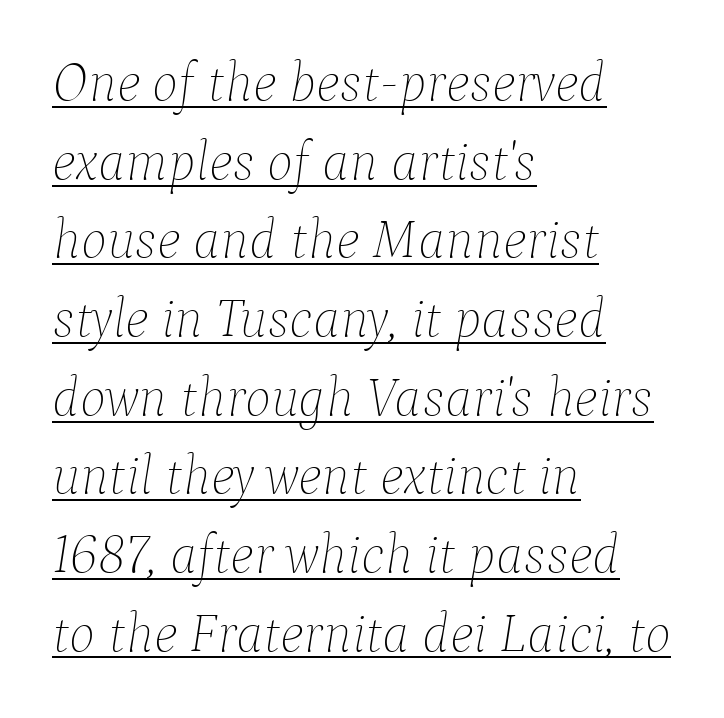
{"italic": "yes", "lean": "right", "slant_degrees": 9, "bold": "no", "weight": "thin", "width": "normal", "stroke_contrast": "low", "x_height": "medium", "monospaced": "no", "underline": "yes", "align": "left", "line_spacing": "normal", "line_spacing_ratio": 1.43, "letter_spacing": "normal", "letter_spacing_em": 0.0, "glyph_px": 55}
